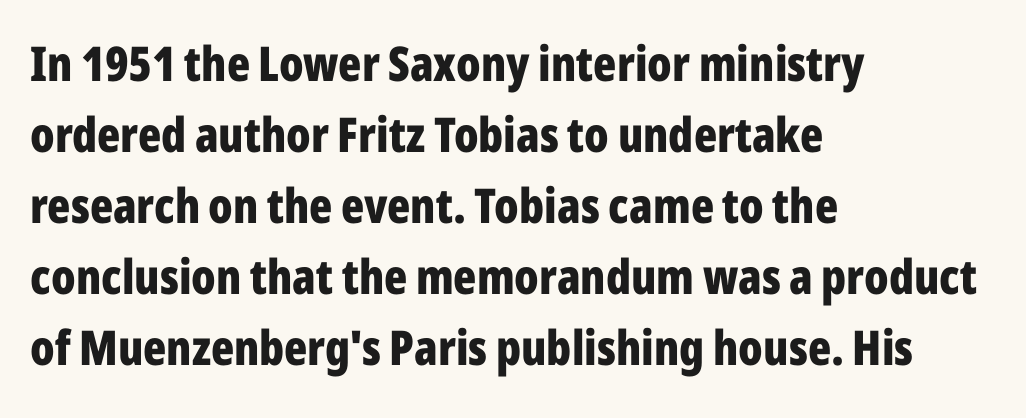
The image shows 48 px bold, condensed sans-serif type, upright; set left-aligned, normal line spacing (1.48x), normal letter spacing, not underlined; low stroke contrast and a medium x-height.
